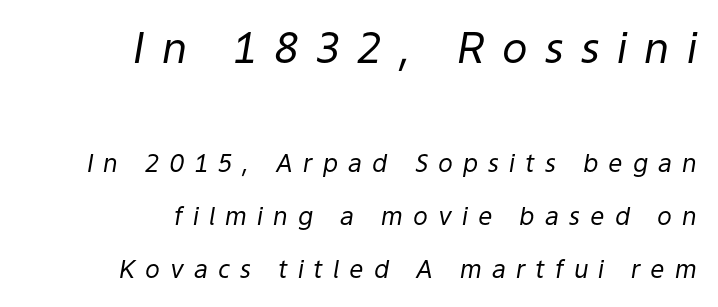
{"italic": "yes", "lean": "right", "slant_degrees": 9, "bold": "no", "weight": "regular", "width": "normal", "stroke_contrast": "low", "x_height": "medium", "monospaced": "no", "underline": "no", "align": "right", "line_spacing": "loose", "line_spacing_ratio": 2.13, "letter_spacing": "wide", "letter_spacing_em": 0.4, "larger_block": "first", "size_ratio": 1.72, "glyph_px": 43}
